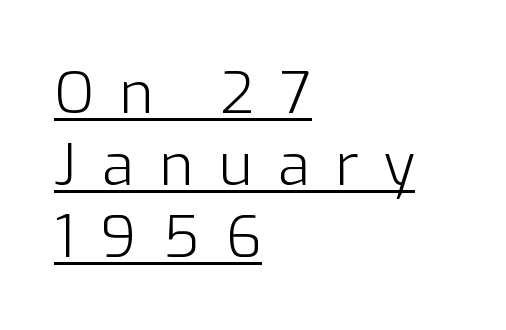
The letters look calm and open, with moderate or lighter stems. Here the designer chose a conventional face with non-uniform glyph widths. The typeface chosen for these lines omits serifs. The tracking jumps out immediately: characters are airy and widely separated.
